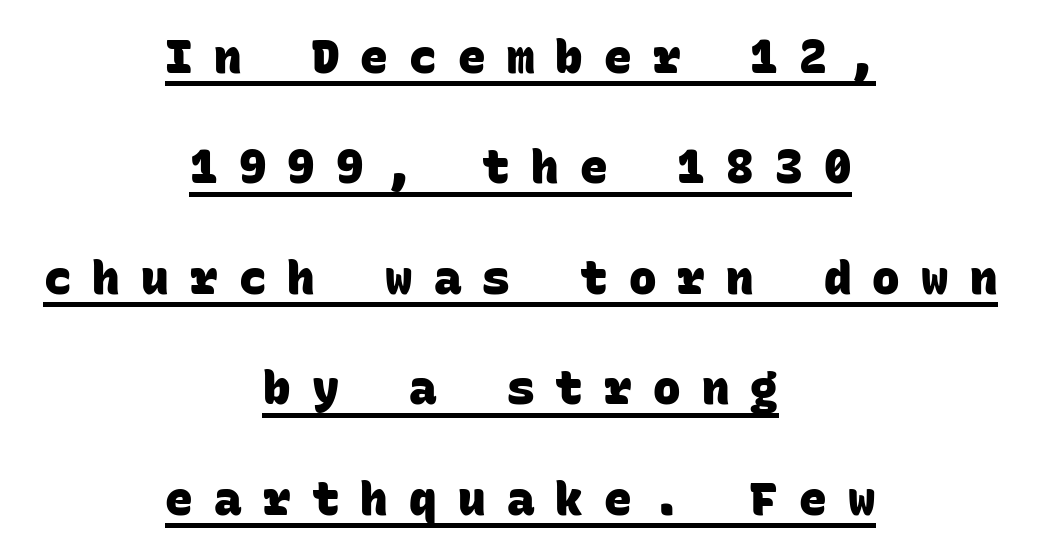
Q: Is the text bold? A: Yes.
Q: Is the typeface a serif or a sans-serif typeface? A: Sans-serif.
Q: Is the text underlined? A: Yes.
Q: How is the paragraph aligned? A: Centered.
Q: Is the spacing between letters normal or unusually wide? A: Unusually wide.
Q: Is the spacing between lines tight, normal or loose? A: Loose.
Q: Width (condensed, normal, or wide)? A: Normal.
Q: Stroke contrast? A: Low.
Q: x-height? A: Large.
Q: Monospaced? A: Yes.
